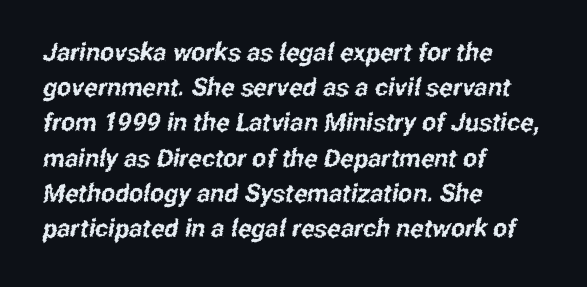
Q: Is the text underlined? A: No.
Q: How is the paragraph aligned? A: Left-aligned.
Q: Is the spacing between letters normal or unusually wide? A: Normal.
Q: Is the spacing between lines tight, normal or loose? A: Normal.
